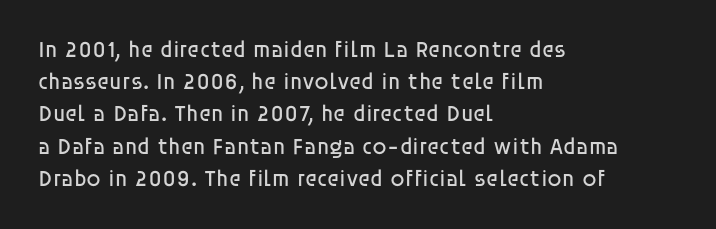
The image shows 23 px text type, upright; set left-aligned, normal line spacing (1.4x), normal letter spacing, not underlined.
